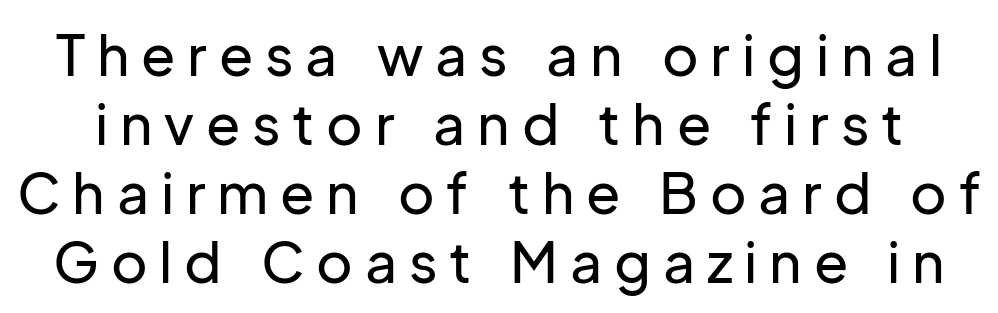
Q: Is the text italic (slanted)? A: No, it is upright.
Q: Is the typeface a serif or a sans-serif typeface? A: Sans-serif.
Q: Is the text underlined? A: No.
Q: Is the spacing between letters normal or unusually wide? A: Unusually wide.
Q: Width (condensed, normal, or wide)? A: Normal.
Q: Stroke contrast? A: Low.
Q: x-height? A: Medium.
Q: Monospaced? A: No.
